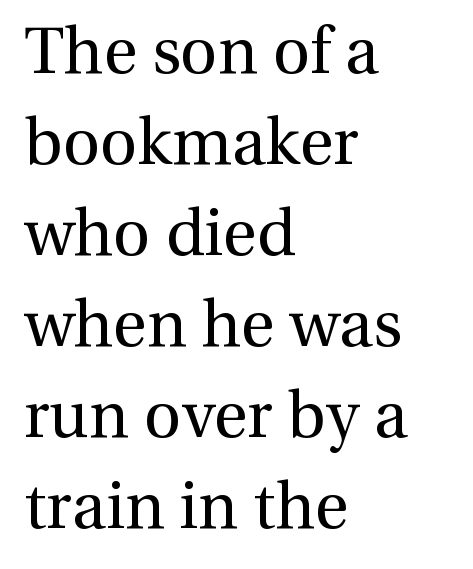
The image shows 65 px regular-weight serif type, upright; set left-aligned, normal line spacing (1.4x), normal letter spacing, not underlined; a medium x-height.
